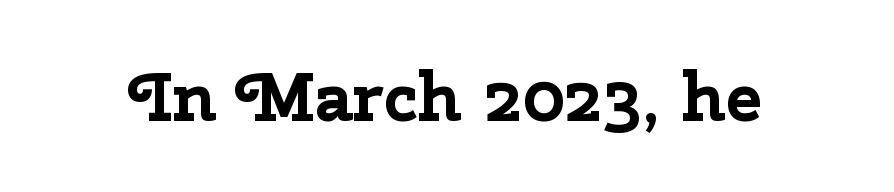
The type sits square on the baseline with zero lean. The sample has been set heavy, in full bold. These lines are rendered in a variable-pitch font. Font category for this specimen: sans-serif. Clear beneath every line of the passage. The letterforms sit shoulder to shoulder at normal distance.
